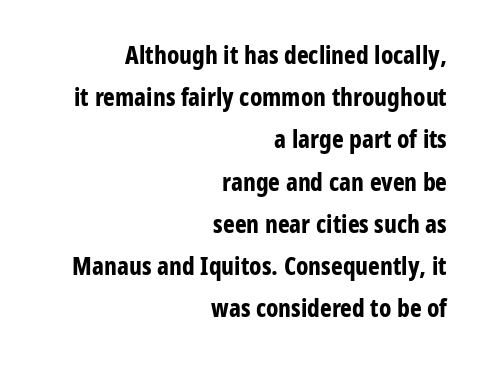
Q: Is the text bold? A: Yes.
Q: Is the text italic (slanted)? A: No, it is upright.
Q: Is the text underlined? A: No.
Q: How is the paragraph aligned? A: Right-aligned.
Q: Is the spacing between letters normal or unusually wide? A: Normal.
Q: Is the spacing between lines tight, normal or loose? A: Normal.
